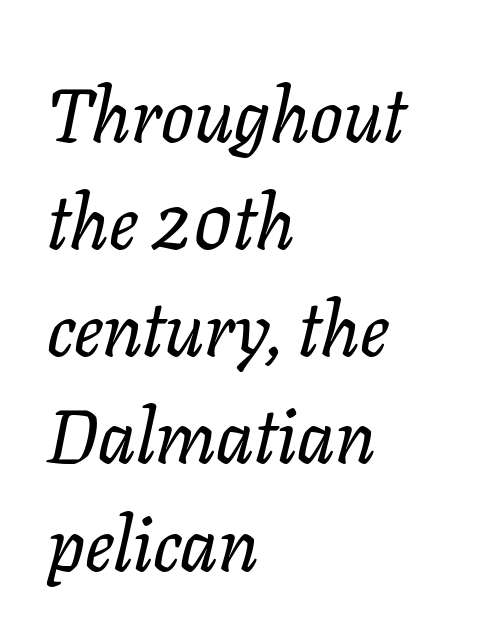
A typesetter would call this proportional, since set widths differ per character. Words appear dense and cohesive because spacing is normal. The leading is moderate, giving the passage an even texture. A bare baseline throughout the passage. Observe the lean: these are italic letterforms.
